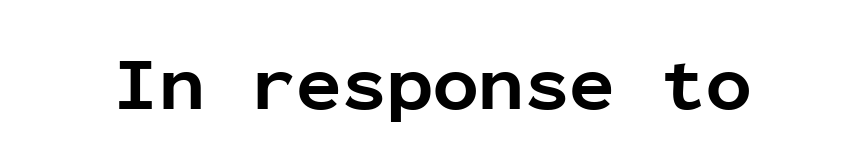
{"serif": "no", "italic": "no", "bold": "yes", "weight": "bold", "width": "normal", "stroke_contrast": "low", "x_height": "medium", "monospaced": "yes", "underline": "no", "letter_spacing": "normal", "letter_spacing_em": 0.0, "glyph_px": 76}
